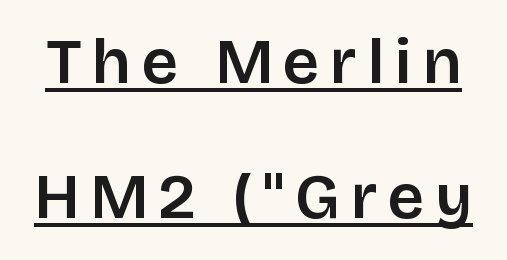
The image shows 64 px semibold sans-serif type, upright; set loose line spacing (2.11x), underlined; low stroke contrast and a large x-height.
